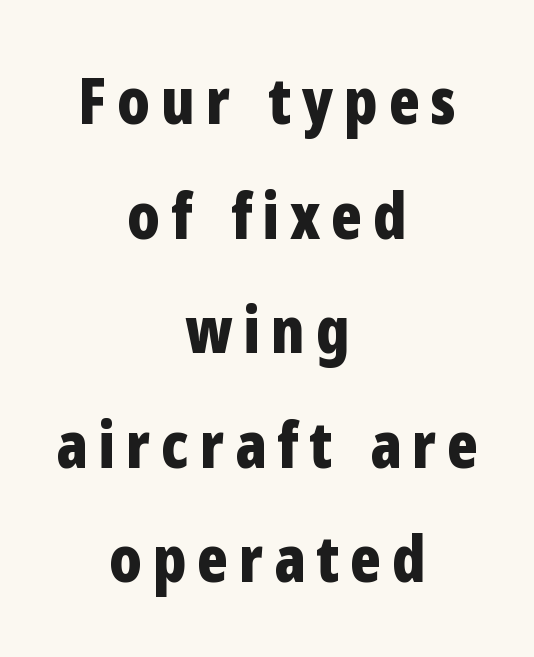
Q: Is the text bold? A: Yes.
Q: Is the text italic (slanted)? A: No, it is upright.
Q: Is the typeface a serif or a sans-serif typeface? A: Sans-serif.
Q: Is the text underlined? A: No.
Q: How is the paragraph aligned? A: Centered.
Q: Width (condensed, normal, or wide)? A: Condensed.
Q: Stroke contrast? A: Low.
Q: x-height? A: Medium.
Q: Monospaced? A: No.
